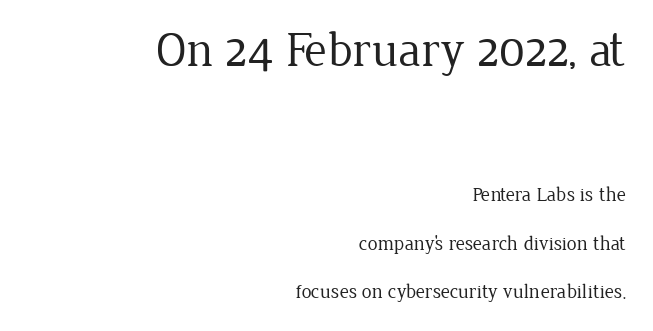
The image shows 49 px regular-weight serif type, upright; set right-aligned, loose line spacing (2.43x), normal letter spacing, not underlined; the first (top) block is 2.45x larger; low stroke contrast and a medium x-height.
